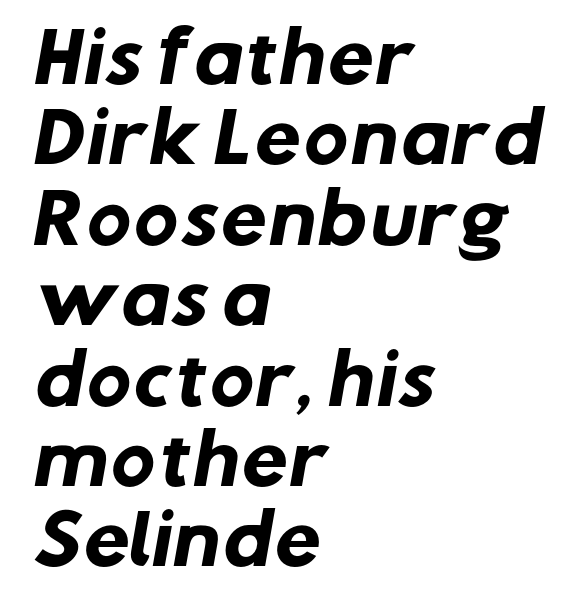
Q: Is the text bold? A: Yes.
Q: Is the typeface a serif or a sans-serif typeface? A: Sans-serif.
Q: Is the text underlined? A: No.
Q: How is the paragraph aligned? A: Left-aligned.
Q: Is the spacing between letters normal or unusually wide? A: Normal.
Q: Width (condensed, normal, or wide)? A: Normal.
Q: Stroke contrast? A: Low.
Q: x-height? A: Medium.
Q: Monospaced? A: No.
